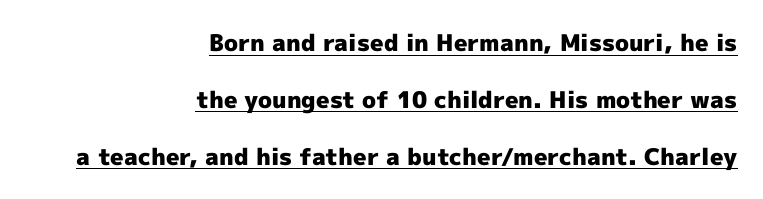
The image shows 23 px bold type, upright; set right-aligned, loose line spacing (2.47x), normal letter spacing, underlined.
